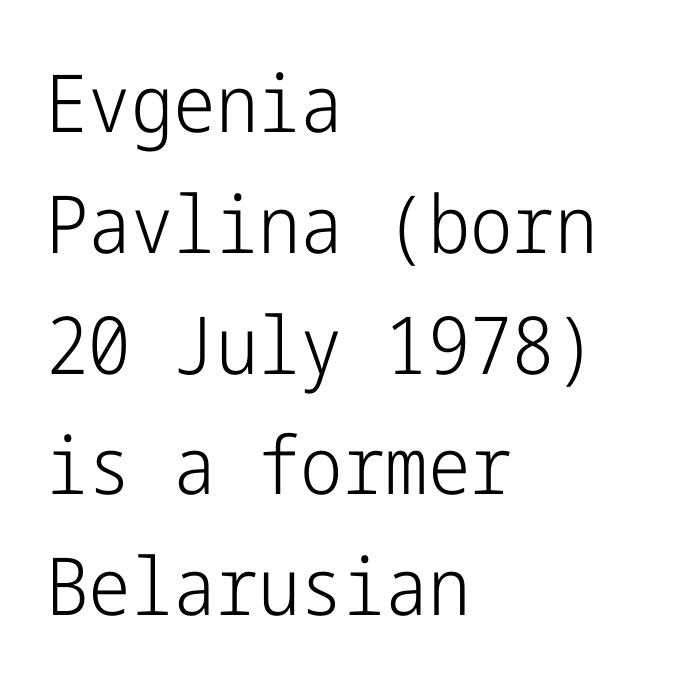
{"serif": "no", "italic": "no", "bold": "no", "weight": "light", "width": "condensed", "stroke_contrast": "low", "x_height": "medium", "underline": "no", "align": "left", "line_spacing": "normal", "line_spacing_ratio": 1.51, "letter_spacing": "normal", "letter_spacing_em": 0.0, "glyph_px": 80}
